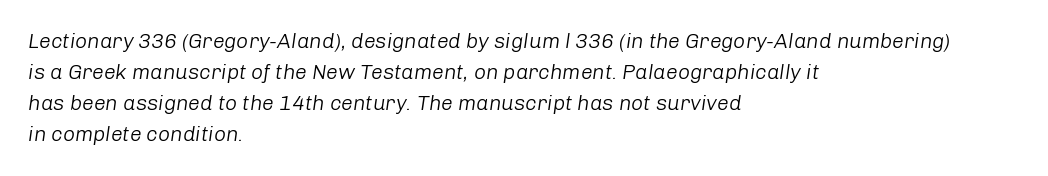
Q: Is the text bold? A: No.
Q: Is the text italic (slanted)? A: Yes, it leans right by about 8 degrees.
Q: Is the text underlined? A: No.
Q: How is the paragraph aligned? A: Left-aligned.
Q: Is the spacing between letters normal or unusually wide? A: Normal.
Q: Is the spacing between lines tight, normal or loose? A: Normal.
